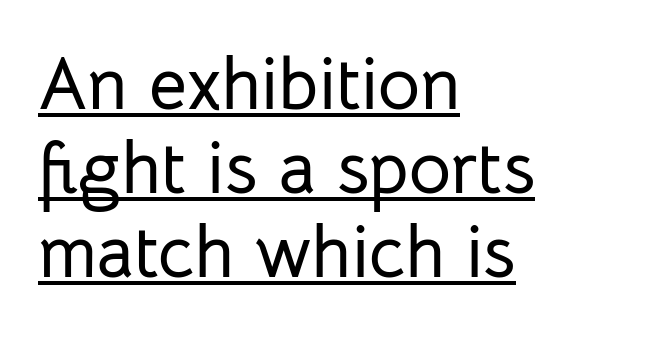
The image shows 73 px sans-serif type, upright; set left-aligned, tight line spacing (1.15x), normal letter spacing, underlined; low stroke contrast and a medium x-height.
